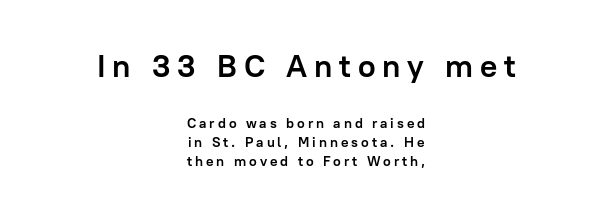
{"serif": "no", "italic": "no", "bold": "yes", "weight": "semibold", "width": "normal", "stroke_contrast": "low", "x_height": "medium", "monospaced": "no", "underline": "no", "align": "center", "line_spacing": "normal", "line_spacing_ratio": 1.34, "letter_spacing": "wide", "letter_spacing_em": 0.21, "larger_block": "first", "size_ratio": 2.29, "glyph_px": 32}
